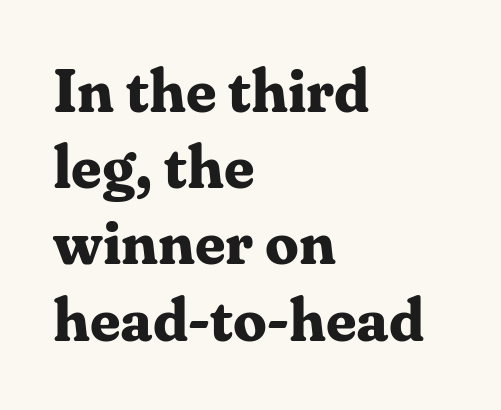
Q: Is the text bold? A: Yes.
Q: Is the text italic (slanted)? A: No, it is upright.
Q: Is the typeface a serif or a sans-serif typeface? A: Serif.
Q: Is the text underlined? A: No.
Q: How is the paragraph aligned? A: Left-aligned.
Q: Is the spacing between letters normal or unusually wide? A: Normal.
Q: Is the spacing between lines tight, normal or loose? A: Normal.
Q: Width (condensed, normal, or wide)? A: Normal.
Q: Stroke contrast? A: Medium.
Q: x-height? A: Medium.
Q: Monospaced? A: No.
